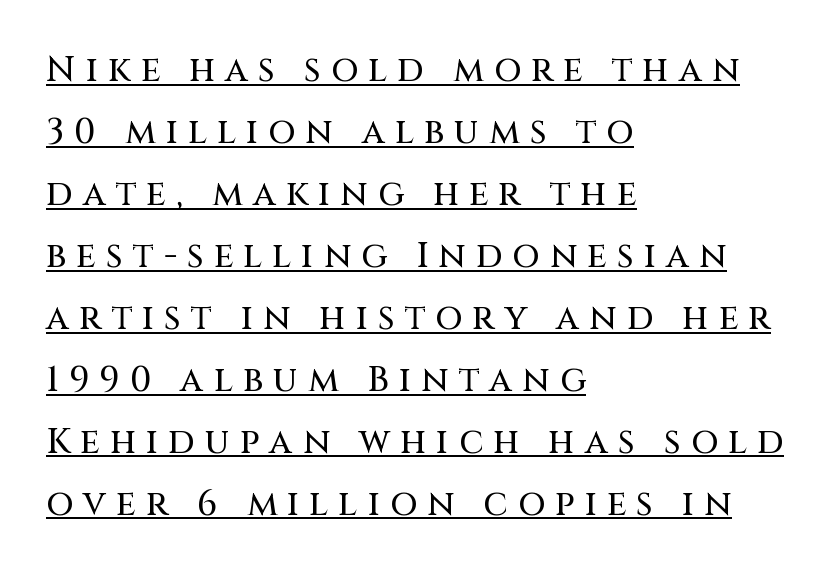
{"serif": "no", "italic": "no", "width": "normal", "stroke_contrast": "medium", "x_height": "large", "monospaced": "no", "underline": "yes", "align": "left", "line_spacing_ratio": 1.77, "letter_spacing": "wide", "letter_spacing_em": 0.29, "glyph_px": 35}
